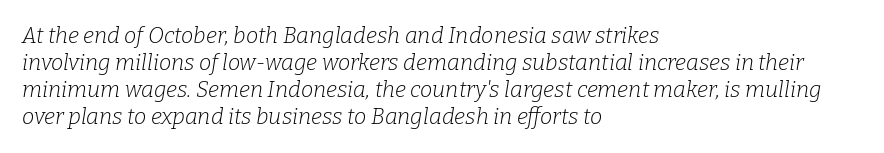
The image shows 22 px text type, italic (leaning right); set left-aligned, line spacing 1.23x, normal letter spacing, not underlined.
